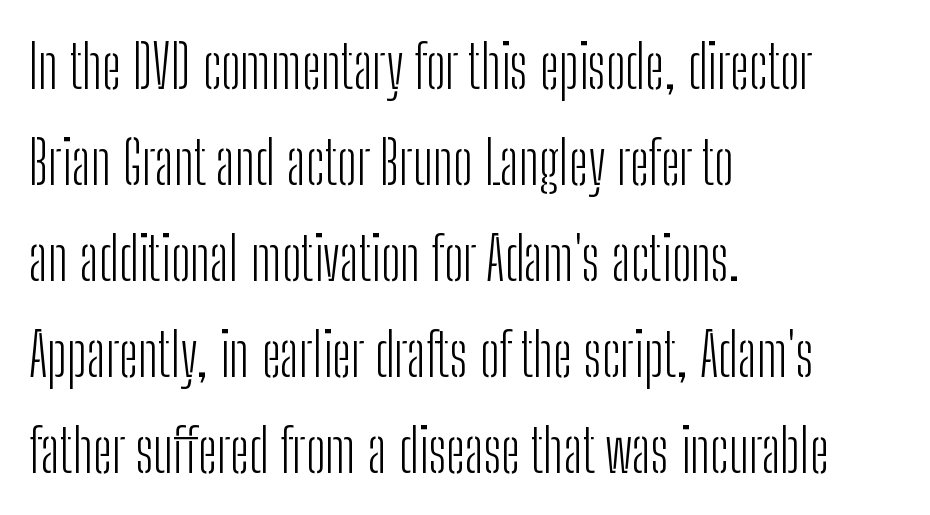
Q: Is the text bold? A: No.
Q: Is the text italic (slanted)? A: No, it is upright.
Q: Is the typeface a serif or a sans-serif typeface? A: Sans-serif.
Q: Is the text underlined? A: No.
Q: How is the paragraph aligned? A: Left-aligned.
Q: Is the spacing between letters normal or unusually wide? A: Normal.
Q: Is the spacing between lines tight, normal or loose? A: Normal.
Q: Width (condensed, normal, or wide)? A: Condensed.
Q: Stroke contrast? A: Low.
Q: x-height? A: Medium.
Q: Monospaced? A: No.
